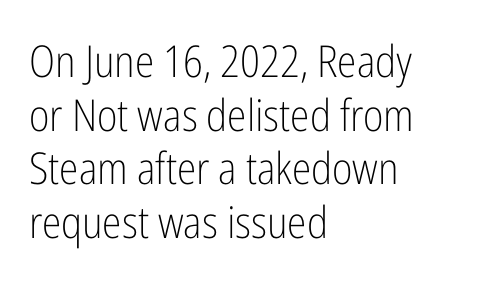
The rendering keeps characters at their native spacing. Short and long lines alike share a common starting point at left. This sample uses an upright cut, with every glyph sitting square on the baseline. Beneath every word, the page is bare.
